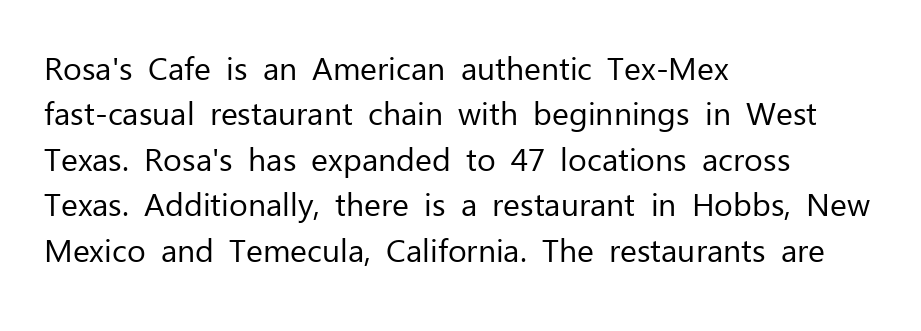
The image shows 32 px regular-weight sans-serif type, upright; set left-aligned, normal line spacing (1.42x), normal letter spacing, not underlined; low stroke contrast and a medium x-height.
